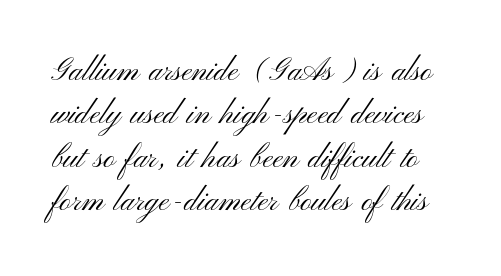
Nope, no serifs anywhere on these letters. Descenders hang freely into open space. What's the leading like? Ordinary, nothing unusual. Glyph-to-glyph distance matches everyday printed text.
